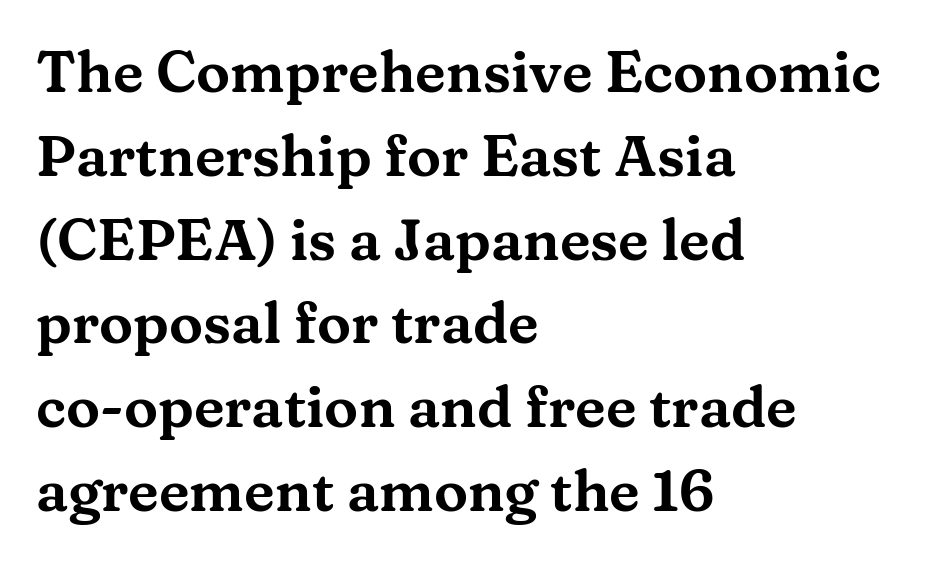
The image shows 57 px wide serif type, upright; set left-aligned, normal line spacing (1.47x), normal letter spacing, not underlined; medium stroke contrast and a medium x-height.
